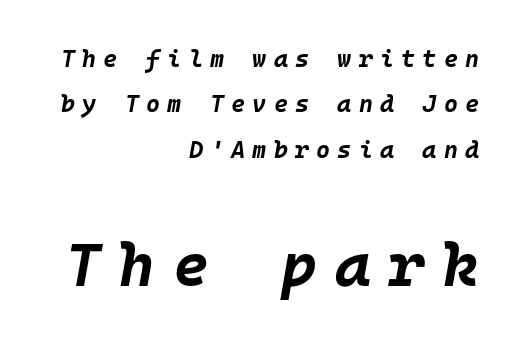
Q: Is the text bold? A: Yes.
Q: Is the text italic (slanted)? A: Yes, it leans right by about 10 degrees.
Q: Is the text underlined? A: No.
Q: How is the paragraph aligned? A: Right-aligned.
Q: Is the spacing between letters normal or unusually wide? A: Unusually wide.
Q: Which block of text is set in a larger size, the first (top) or the second (bottom)? A: The second (bottom) one.
Q: Width (condensed, normal, or wide)? A: Normal.
Q: Stroke contrast? A: Low.
Q: x-height? A: Large.
Q: Monospaced? A: Yes.
